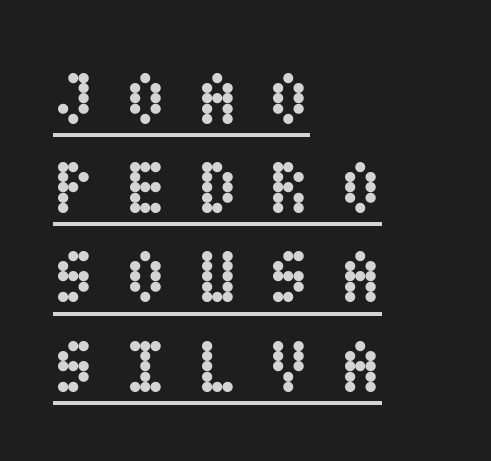
Posture: straight, roman, zero tilt. Observe the wide spacing: letters keep a clear distance from each other. Caption: bold face, heavy strokes. The lines are quadded left.
